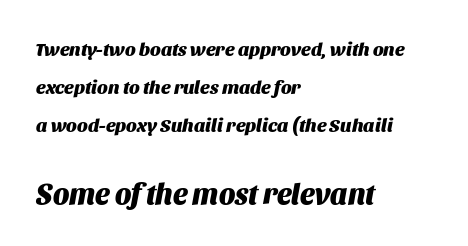
The image shows 29 px heavy type, italic (leaning right); set left-aligned, loose line spacing (2.01x), normal letter spacing, not underlined; the second (bottom) block is 1.53x larger; medium stroke contrast and a large x-height.
